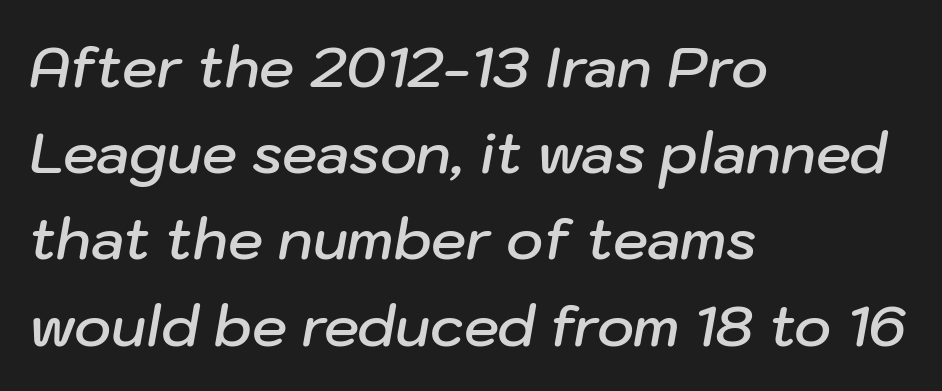
Q: Is the text bold? A: Semi-bold.
Q: Is the text italic (slanted)? A: Yes, it leans right by about 10 degrees.
Q: Is the text underlined? A: No.
Q: How is the paragraph aligned? A: Left-aligned.
Q: Is the spacing between letters normal or unusually wide? A: Normal.
Q: Is the spacing between lines tight, normal or loose? A: Normal.
Q: Width (condensed, normal, or wide)? A: Normal.
Q: Stroke contrast? A: Low.
Q: x-height? A: Medium.
Q: Monospaced? A: No.
